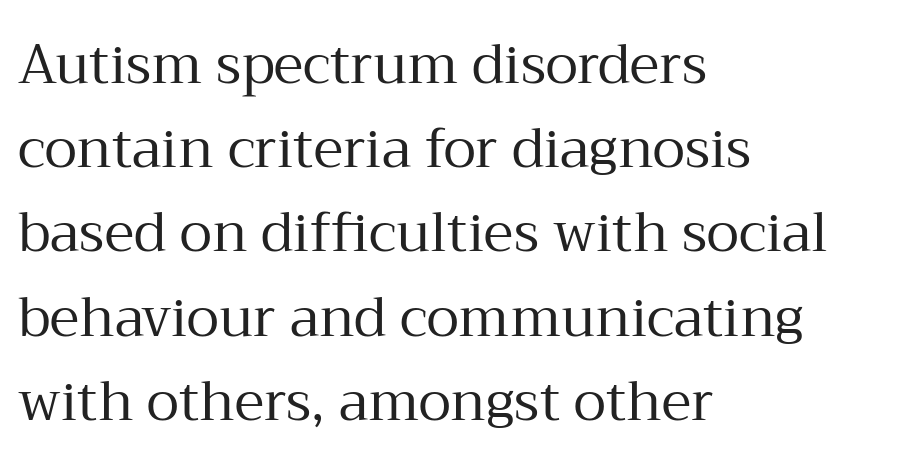
Q: Is the text bold? A: No.
Q: Is the text italic (slanted)? A: No, it is upright.
Q: Is the typeface a serif or a sans-serif typeface? A: Serif.
Q: Is the text underlined? A: No.
Q: How is the paragraph aligned? A: Left-aligned.
Q: Is the spacing between letters normal or unusually wide? A: Normal.
Q: Is the spacing between lines tight, normal or loose? A: Normal.
Q: Width (condensed, normal, or wide)? A: Normal.
Q: Stroke contrast? A: Medium.
Q: x-height? A: Medium.
Q: Monospaced? A: No.
